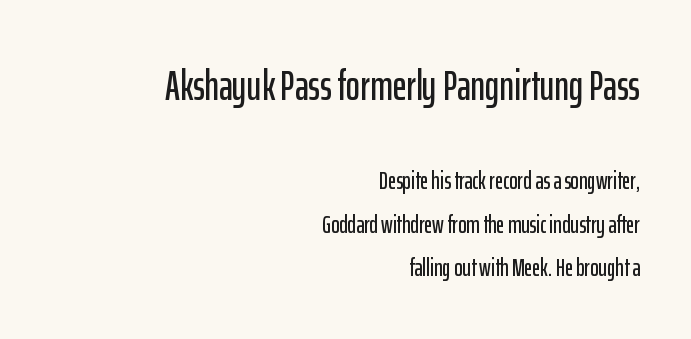
Q: Is the text italic (slanted)? A: No, it is upright.
Q: Is the typeface a serif or a sans-serif typeface? A: Sans-serif.
Q: Is the text underlined? A: No.
Q: How is the paragraph aligned? A: Right-aligned.
Q: Is the spacing between letters normal or unusually wide? A: Normal.
Q: Which block of text is set in a larger size, the first (top) or the second (bottom)? A: The first (top) one.
Q: Width (condensed, normal, or wide)? A: Condensed.
Q: Stroke contrast? A: Low.
Q: x-height? A: Medium.
Q: Monospaced? A: No.
